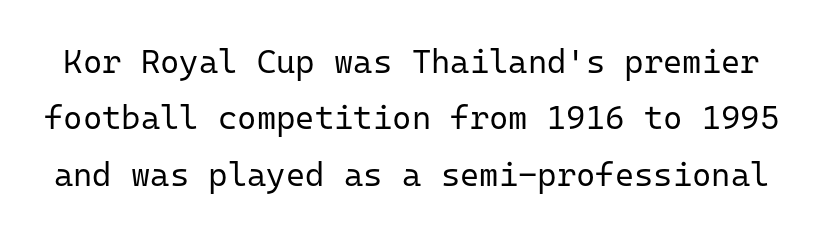
{"serif": "no", "italic": "no", "bold": "no", "weight": "regular", "width": "normal", "stroke_contrast": "low", "x_height": "medium", "monospaced": "yes", "underline": "no", "line_spacing_ratio": 1.71, "letter_spacing": "normal", "letter_spacing_em": 0.0, "glyph_px": 33}
